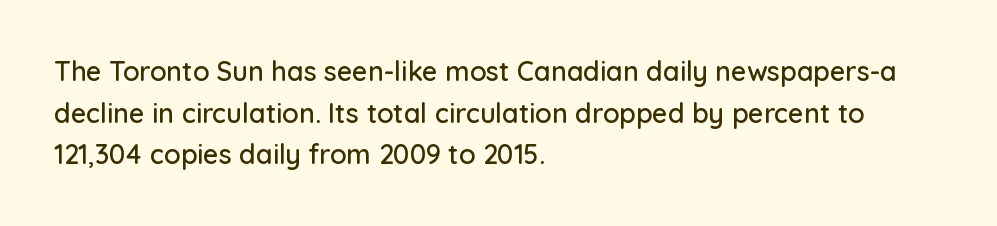
The image shows 27 px text type, upright; set left-aligned, normal line spacing (1.54x), normal letter spacing, not underlined.
